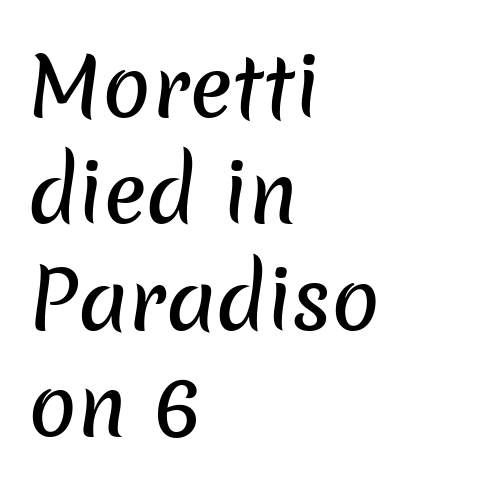
Q: Is the typeface a serif or a sans-serif typeface? A: Sans-serif.
Q: Is the text underlined? A: No.
Q: How is the paragraph aligned? A: Left-aligned.
Q: Is the spacing between letters normal or unusually wide? A: Normal.
Q: Is the spacing between lines tight, normal or loose? A: Normal.
Q: Width (condensed, normal, or wide)? A: Normal.
Q: Stroke contrast? A: Low.
Q: x-height? A: Medium.
Q: Monospaced? A: No.
